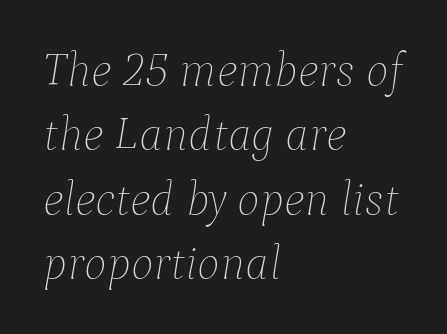
The image shows 48 px thin type, italic (leaning right); set left-aligned, normal line spacing (1.34x), normal letter spacing, not underlined; low stroke contrast and a medium x-height.
